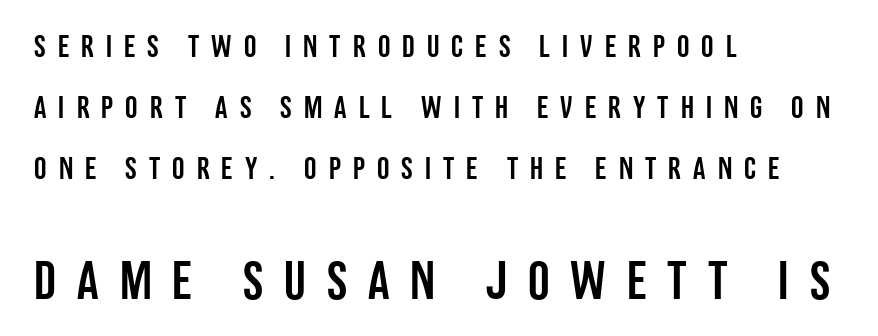
Q: Is the text italic (slanted)? A: No, it is upright.
Q: Is the typeface a serif or a sans-serif typeface? A: Sans-serif.
Q: Is the text underlined? A: No.
Q: How is the paragraph aligned? A: Left-aligned.
Q: Is the spacing between letters normal or unusually wide? A: Unusually wide.
Q: Is the spacing between lines tight, normal or loose? A: Loose.
Q: Which block of text is set in a larger size, the first (top) or the second (bottom)? A: The second (bottom) one.
Q: Width (condensed, normal, or wide)? A: Condensed.
Q: Stroke contrast? A: Low.
Q: x-height? A: Large.
Q: Monospaced? A: No.
